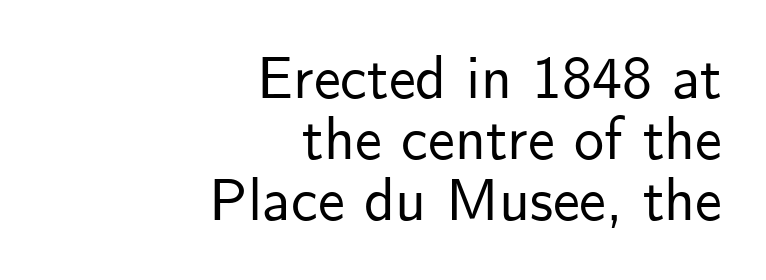
Q: Is the text italic (slanted)? A: No, it is upright.
Q: Is the typeface a serif or a sans-serif typeface? A: Sans-serif.
Q: Is the text underlined? A: No.
Q: How is the paragraph aligned? A: Right-aligned.
Q: Is the spacing between letters normal or unusually wide? A: Normal.
Q: Is the spacing between lines tight, normal or loose? A: Tight.
Q: Width (condensed, normal, or wide)? A: Normal.
Q: Stroke contrast? A: Low.
Q: x-height? A: Small.
Q: Monospaced? A: No.
